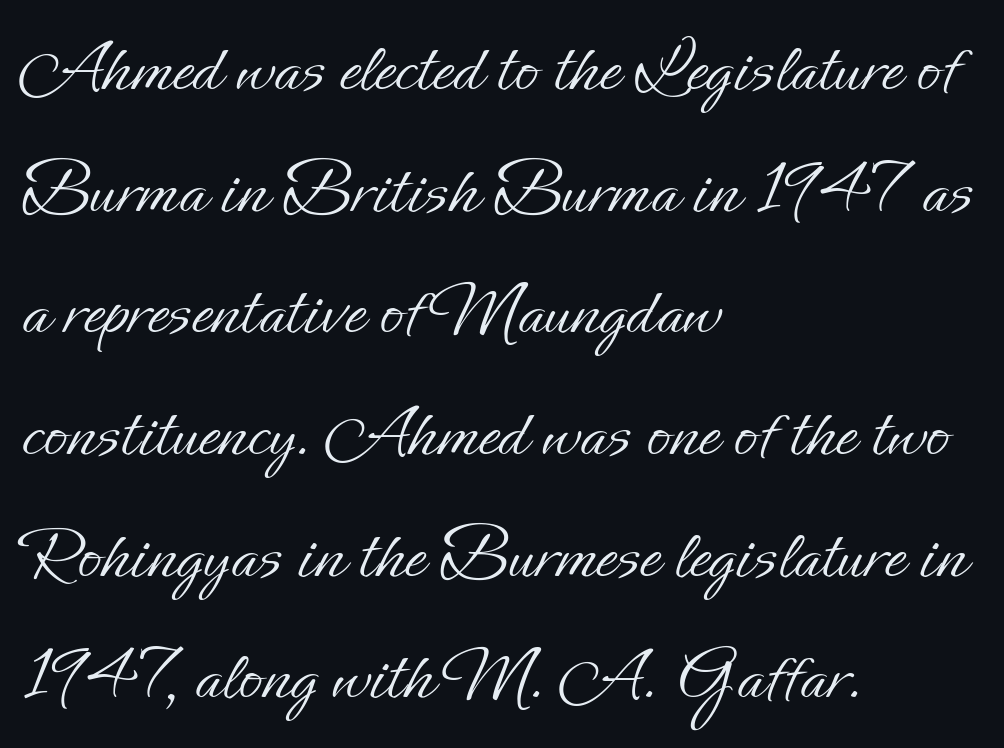
Q: Is the text bold? A: No.
Q: Is the text italic (slanted)? A: Yes.
Q: Is the text underlined? A: No.
Q: How is the paragraph aligned? A: Left-aligned.
Q: Is the spacing between letters normal or unusually wide? A: Normal.
Q: Is the spacing between lines tight, normal or loose? A: Normal.
Q: Width (condensed, normal, or wide)? A: Normal.
Q: Stroke contrast? A: Low.
Q: x-height? A: Small.
Q: Monospaced? A: No.
